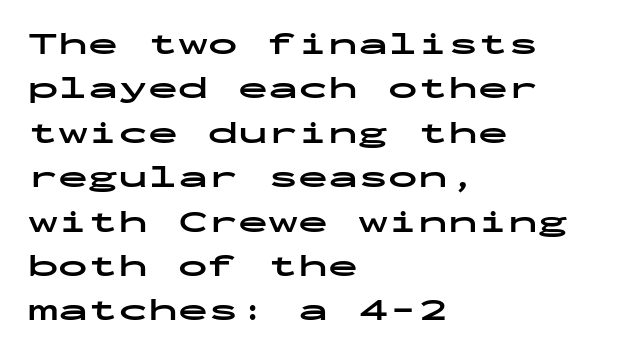
Q: Is the text bold? A: Yes.
Q: Is the text italic (slanted)? A: No, it is upright.
Q: Is the typeface a serif or a sans-serif typeface? A: Sans-serif.
Q: Is the text underlined? A: No.
Q: How is the paragraph aligned? A: Left-aligned.
Q: Is the spacing between letters normal or unusually wide? A: Normal.
Q: Is the spacing between lines tight, normal or loose? A: Normal.
Q: Width (condensed, normal, or wide)? A: Wide.
Q: Stroke contrast? A: Low.
Q: x-height? A: Medium.
Q: Monospaced? A: Yes.
